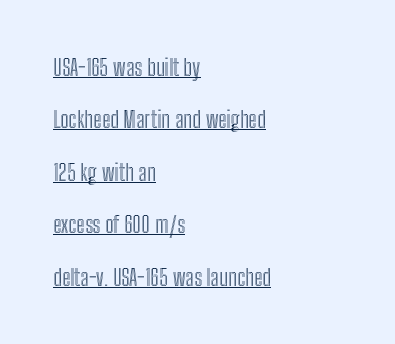
The specimen includes a rule beneath the text block's lines. Quick note: not italic, upright. The lines are spread far apart with generous leading. Horizontal alignment here is leftward, the default for most running prose. The letters sit at their default tracking, neither squeezed nor spread.
